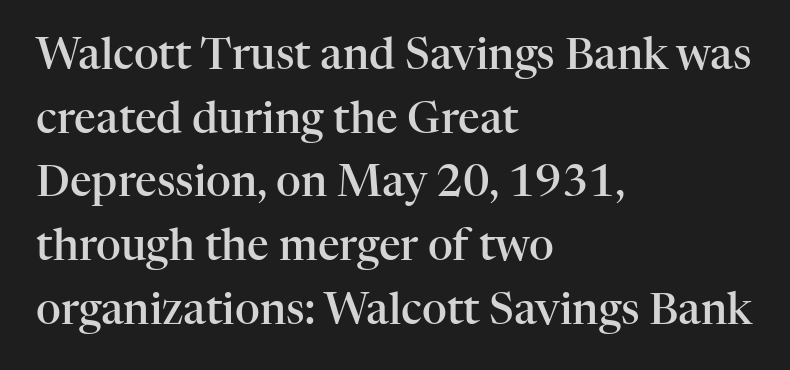
{"serif": "yes", "italic": "no", "bold": "semi", "weight": "semibold", "width": "normal", "stroke_contrast": "high", "x_height": "medium", "monospaced": "no", "underline": "no", "align": "left", "line_spacing": "normal", "line_spacing_ratio": 1.48, "letter_spacing": "normal", "letter_spacing_em": 0.0, "glyph_px": 43}
